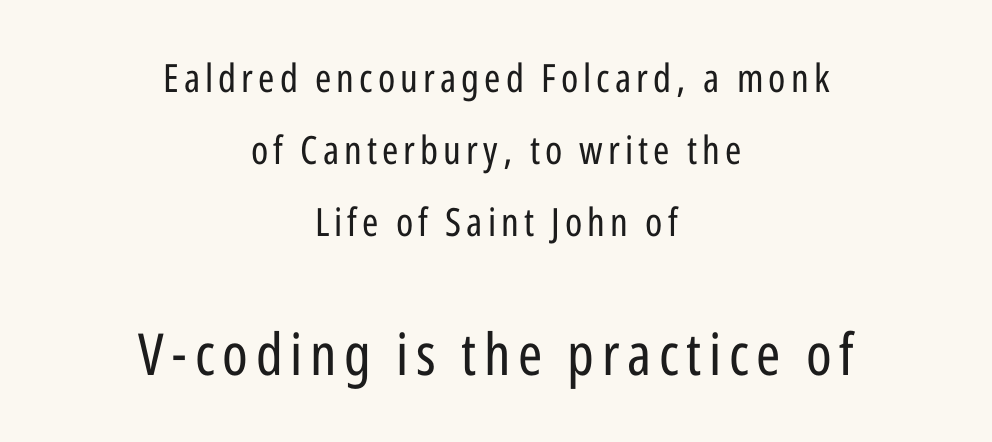
The image shows 58 px regular-weight, condensed sans-serif type, upright; set centered, line spacing 1.85x, not underlined; the second (bottom) block is 1.49x larger; low stroke contrast and a medium x-height.
